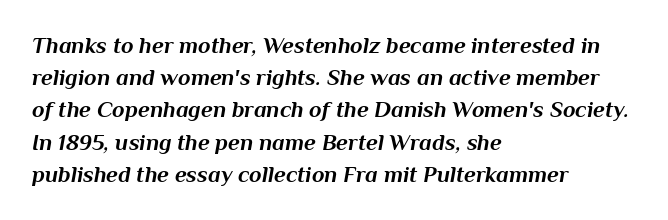
Caption: bold face, heavy strokes. Nothing unusual about the tracking: characters are spaced as the font intends. If you measured baseline to baseline, you'd find a middling distance. The space beneath each line is pristine and unruled. The setting favours the left margin, as ordinary paragraphs usually do. The axis of the letterforms is tilted away from vertical.
